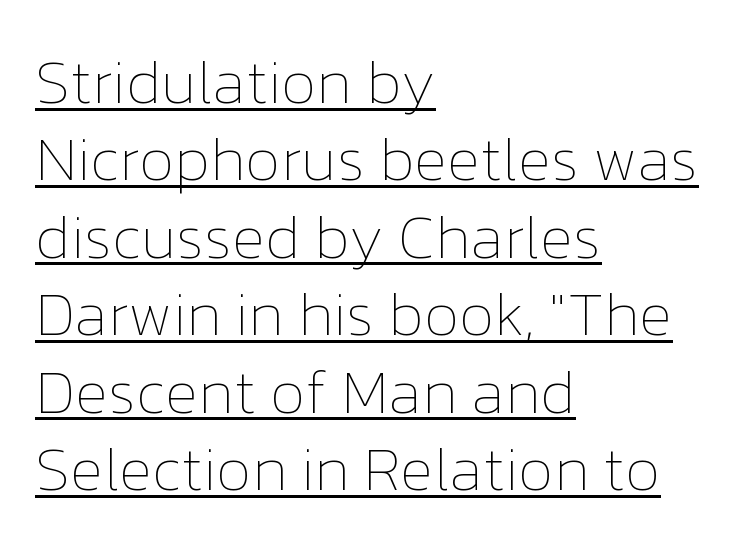
The image shows 61 px thin type, upright; set left-aligned, normal line spacing (1.27x), normal letter spacing, underlined; low stroke contrast and a medium x-height.
